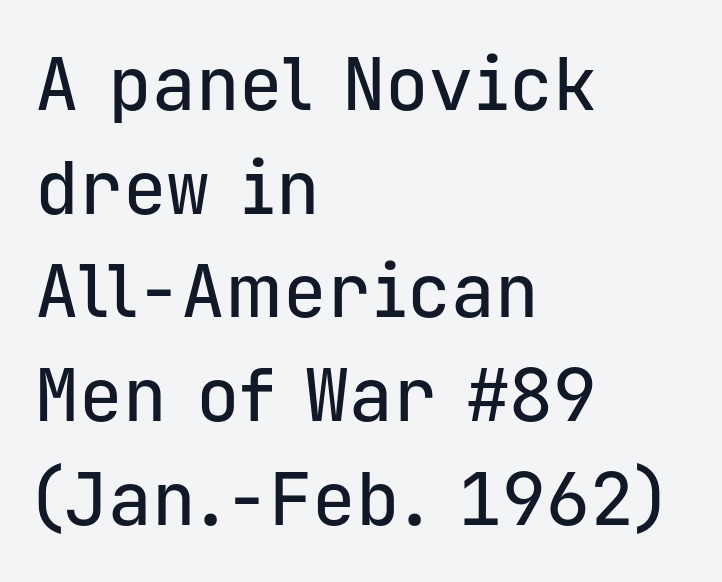
The image shows 73 px sans-serif type, upright, monospaced; set left-aligned, normal line spacing (1.42x), normal letter spacing, not underlined; low stroke contrast and a medium x-height.
